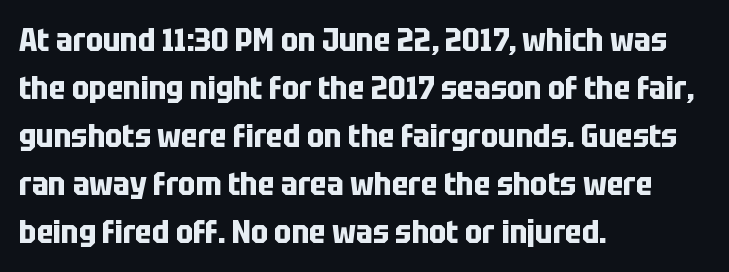
Glance below the letters and you will spot only blank space. Its strokes are broad and dark, the hallmark of bold type. The letters sit at their default tracking, neither squeezed nor spread. The rendering uses natural spacing where letterforms have individual widths. The lines sit at an ordinary, default distance from one another. The type sits square on the baseline with zero lean.
